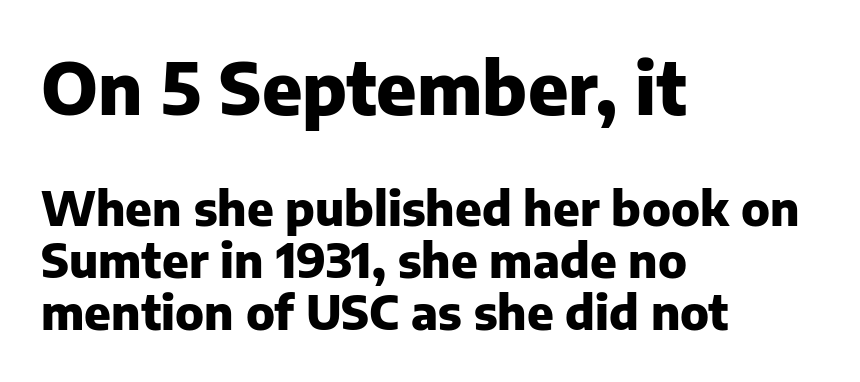
Grotesque or geometric, the face here clearly has no serifs. If you drew a line through each stem, it would be perfectly vertical. Descenders are the only things crossing below the line. The typesetter chose a ragged-right arrangement here.
